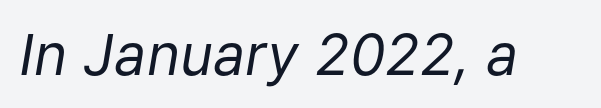
{"italic": "yes", "lean": "right", "slant_degrees": 9, "bold": "no", "weight": "regular", "width": "normal", "stroke_contrast": "low", "x_height": "medium", "monospaced": "no", "underline": "no", "letter_spacing": "normal", "letter_spacing_em": 0.0, "glyph_px": 57}
